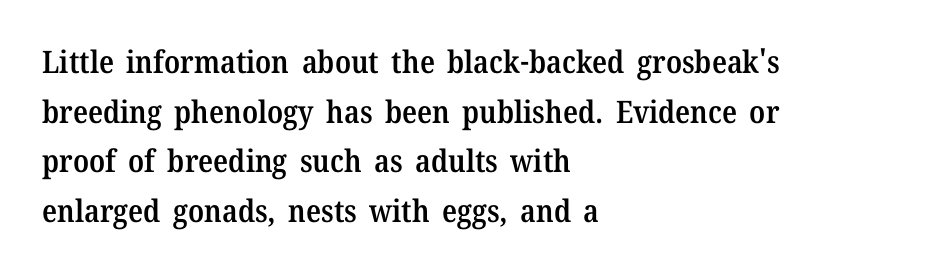
Typesetter's note: demi weight, one step under bold. Students, observe: this is what conventionally led text looks like. The typesetter chose a ragged-right arrangement here. The passage shown has conventional tracking throughout. Decoration check: the copy has no underline.
